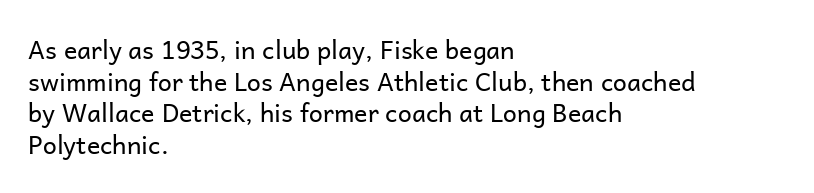
The characters are drawn with everyday or finer stroke widths. The string is rendered with underlining switched off. Leading matches the norm, producing a regular column. This sample uses plain, unmodified letter spacing.
